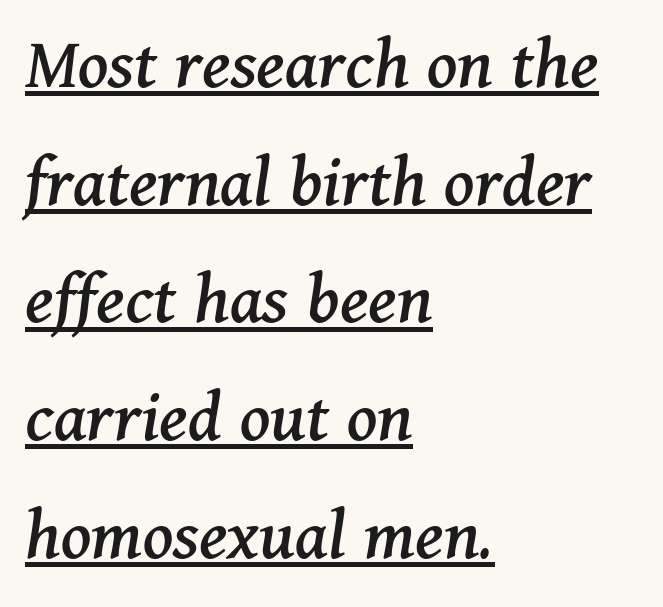
The image shows 75 px serif type, italic (leaning right); set left-aligned, normal line spacing (1.57x), normal letter spacing, underlined; medium stroke contrast and a medium x-height.
